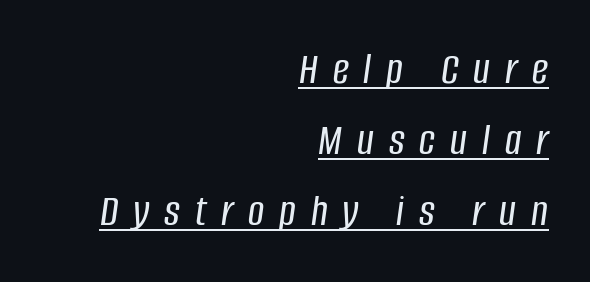
{"italic": "yes", "lean": "right", "slant_degrees": 8, "width": "condensed", "stroke_contrast": "low", "x_height": "large", "monospaced": "no", "underline": "yes", "align": "right", "line_spacing": "normal", "line_spacing_ratio": 1.58, "letter_spacing": "wide", "letter_spacing_em": 0.33, "glyph_px": 45}
